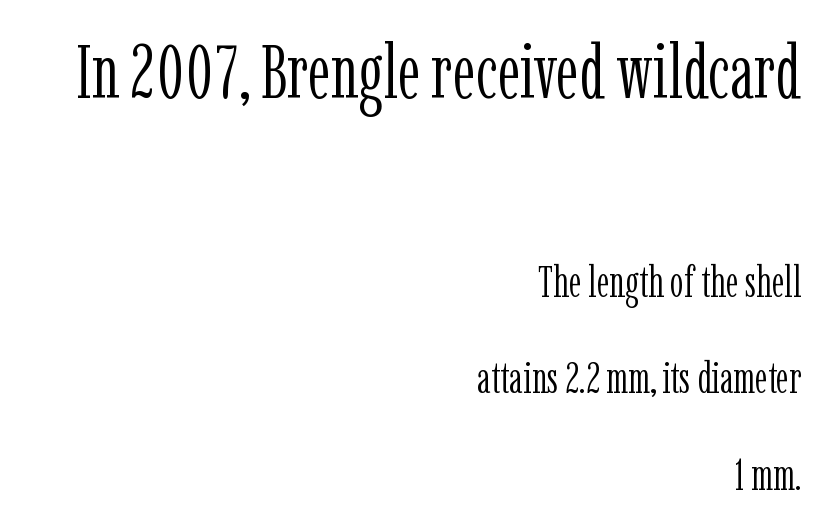
Q: Is the text bold? A: No.
Q: Is the text italic (slanted)? A: No, it is upright.
Q: Is the typeface a serif or a sans-serif typeface? A: Serif.
Q: Is the text underlined? A: No.
Q: How is the paragraph aligned? A: Right-aligned.
Q: Is the spacing between letters normal or unusually wide? A: Normal.
Q: Is the spacing between lines tight, normal or loose? A: Loose.
Q: Which block of text is set in a larger size, the first (top) or the second (bottom)? A: The first (top) one.
Q: Width (condensed, normal, or wide)? A: Condensed.
Q: Stroke contrast? A: Low.
Q: x-height? A: Medium.
Q: Monospaced? A: No.
